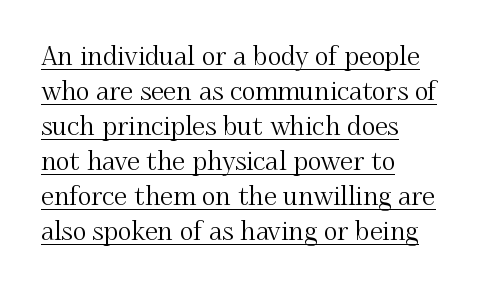
Tracking here is standard; glyphs follow each other at the usual distance. Notice how a bar underscores the lettering throughout. These lines are set flush left with a ragged right edge. The leading is moderate, giving the passage an even texture.
